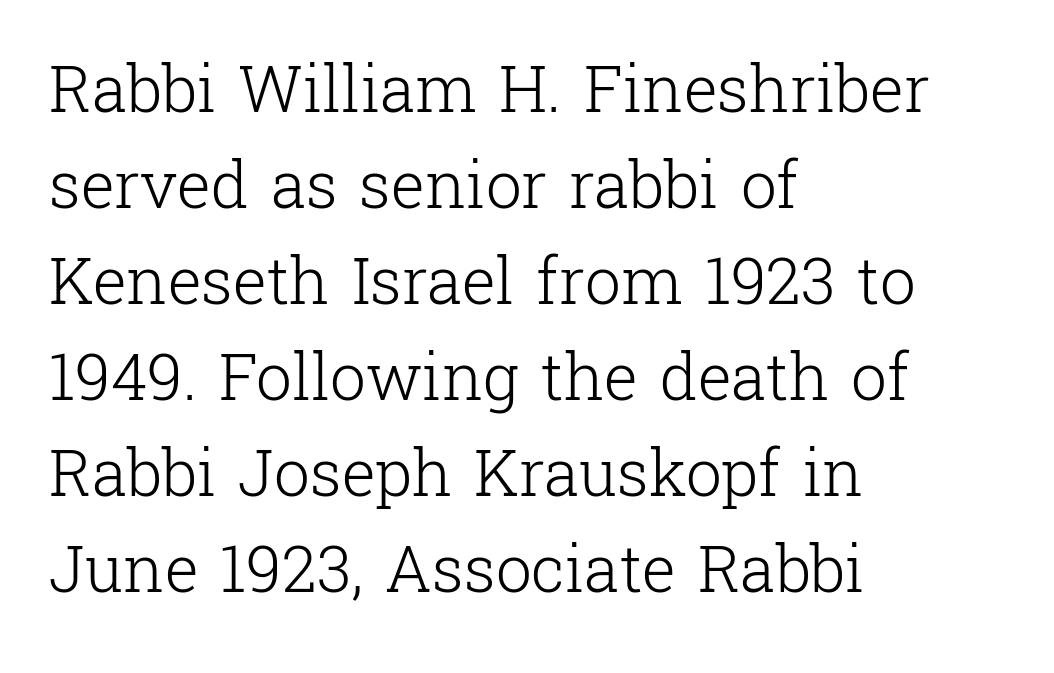
Unlike a clean sans, this face finishes its strokes with serifs. The words here are not underlined. Note the varied advance widths — an 'i' is clearly narrower than an 'm'. Caption: standard tracking, unaltered. The letters stand upright; this is a roman face.
